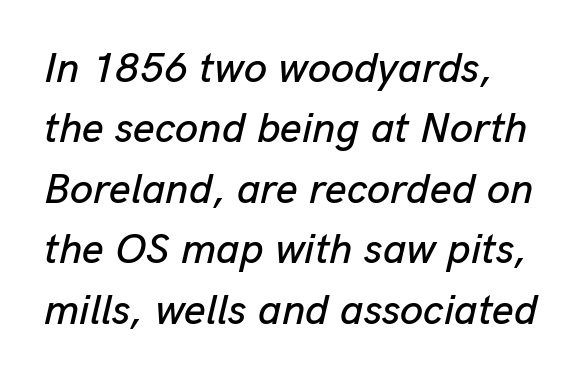
Whoever set this chose a conventional vertical rhythm. The words here are not underlined. This is oblique type, the kind used for emphasis or titles. Inter-character spacing is left at the font's built-in metrics. The passage shown is typed in a proportional face where columns would drift.
